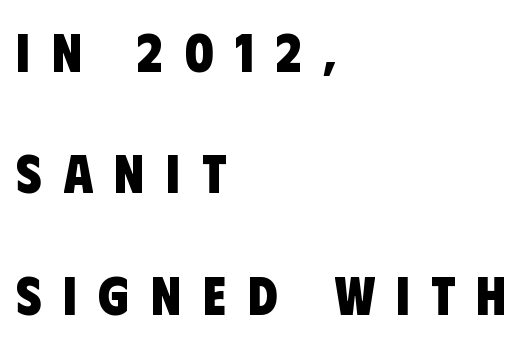
{"serif": "no", "bold": "yes", "weight": "heavy", "width": "condensed", "stroke_contrast": "low", "x_height": "large", "monospaced": "no", "underline": "no", "align": "left", "line_spacing": "loose", "line_spacing_ratio": 2.25, "letter_spacing": "wide", "letter_spacing_em": 0.4, "glyph_px": 54}
